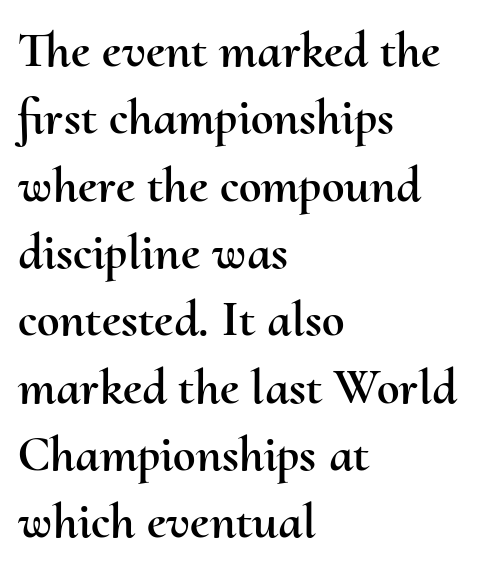
There is no visible air inserted between adjacent glyphs. Students, observe: this is what conventionally led text looks like. A roman cut, with each character standing at attention. This rendering uses left alignment, leaving the right contour irregular.
